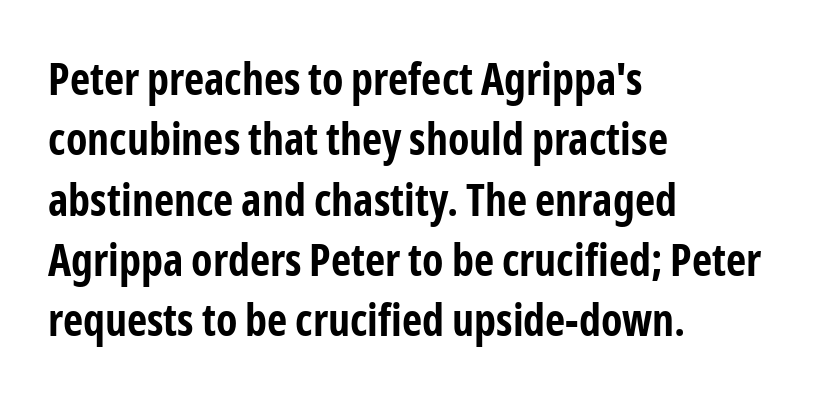
{"serif": "no", "italic": "no", "bold": "yes", "weight": "bold", "width": "condensed", "stroke_contrast": "low", "x_height": "medium", "monospaced": "no", "underline": "no", "align": "left", "line_spacing": "normal", "line_spacing_ratio": 1.37, "letter_spacing": "normal", "letter_spacing_em": 0.0, "glyph_px": 44}
